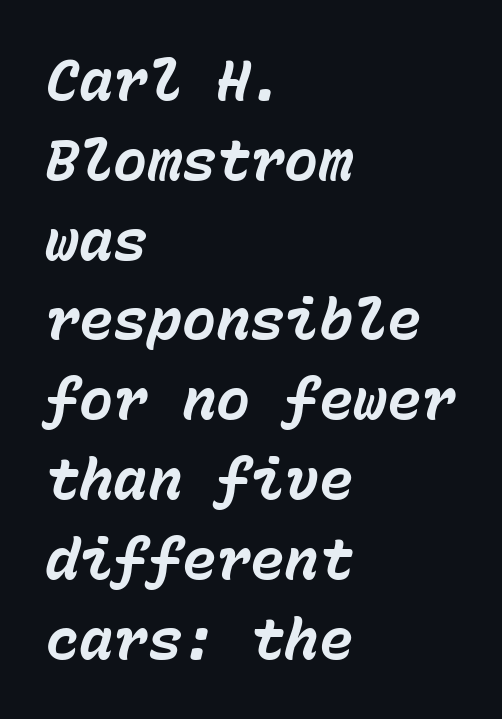
The font's italic variant was chosen for this text. Weight: bold. Leading matches the norm, producing a regular column. The setting favours the left margin, as ordinary paragraphs usually do.
